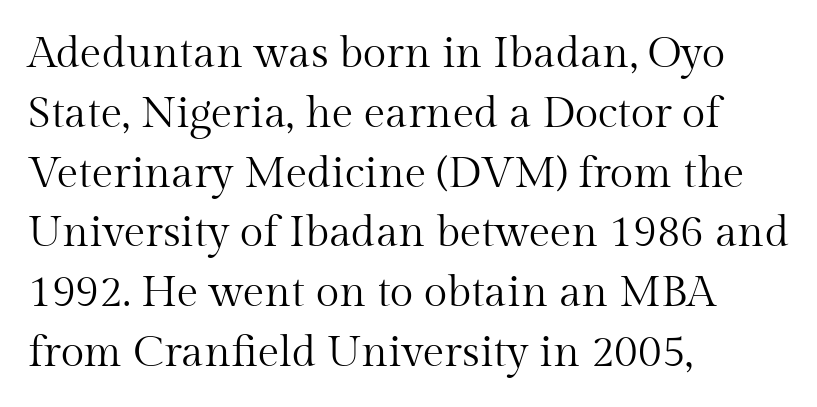
{"serif": "yes", "italic": "no", "bold": "no", "weight": "regular", "width": "normal", "stroke_contrast": "medium", "x_height": "medium", "monospaced": "no", "underline": "no", "align": "left", "line_spacing": "normal", "line_spacing_ratio": 1.39, "letter_spacing": "normal", "letter_spacing_em": 0.0, "glyph_px": 43}
